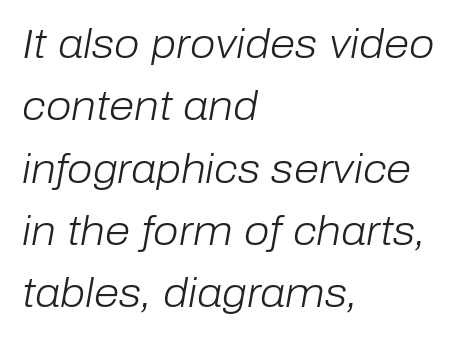
Q: Is the text bold? A: No.
Q: Is the text italic (slanted)? A: Yes, it leans right by about 10 degrees.
Q: Is the text underlined? A: No.
Q: How is the paragraph aligned? A: Left-aligned.
Q: Is the spacing between letters normal or unusually wide? A: Normal.
Q: Is the spacing between lines tight, normal or loose? A: Normal.
Q: Width (condensed, normal, or wide)? A: Normal.
Q: Stroke contrast? A: Low.
Q: x-height? A: Medium.
Q: Monospaced? A: No.
